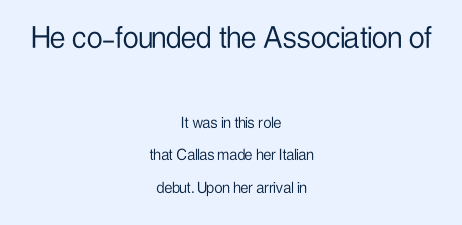
Proportional: the letters do not fall into vertical columns. Honestly, the letter spacing is just normal — you wouldn't notice it. This rendering features lettering with no underline. When letters stand straight like this, we call the style roman or upright.
